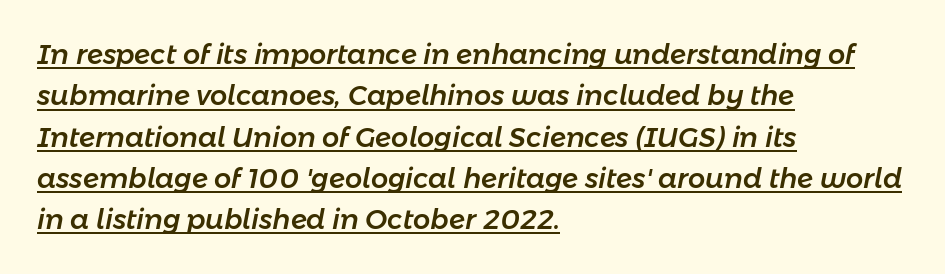
{"italic": "yes", "lean": "right", "slant_degrees": 11, "underline": "yes", "align": "left", "line_spacing": "normal", "line_spacing_ratio": 1.53, "letter_spacing": "normal", "letter_spacing_em": 0.0, "glyph_px": 27}
